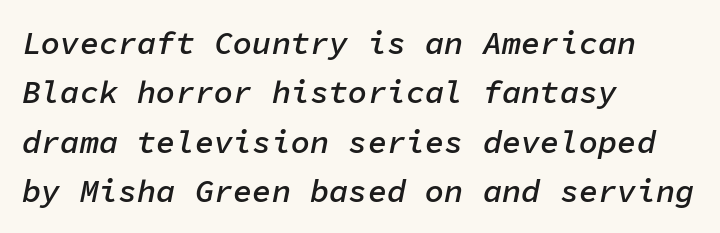
Look at the stroke-to-counter ratio: somewhat heavy, a semibold. Each letter, wide or thin by design, is forced into the same width here. When letters slant like this, we call the style italic. What stands out about the letter spacing? Nothing — it is the standard amount. Evenly set lines give the paragraph a standard silhouette. Caption: multi-line text, flush left, ragged right.
